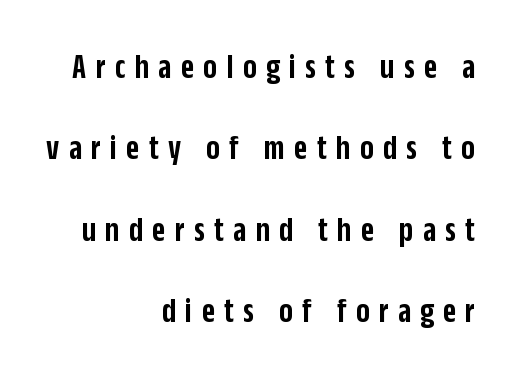
The sample has been set in demibold, a notch under bold. Short and long lines alike share a common ending point at right. Proportional: the letters do not fall into vertical columns. Each letter's strokes conclude bluntly, with no projecting serifs. This rendering widens character spacing well past its baseline value.
